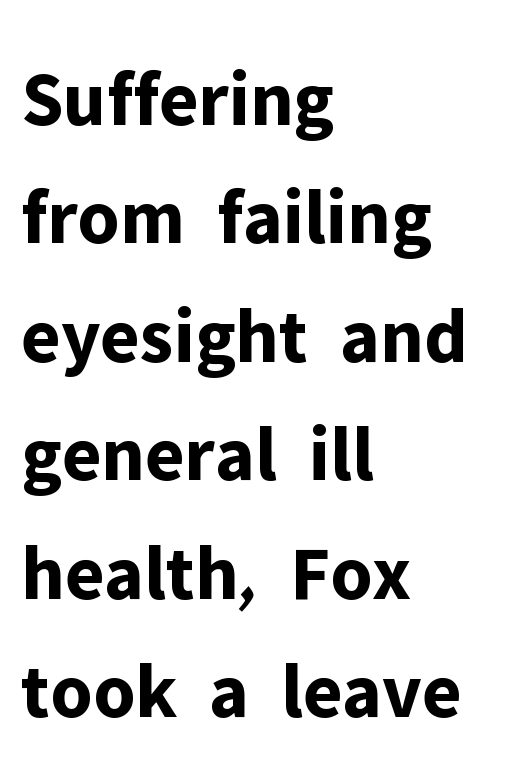
Standard letterfit; no display-style spreading of the glyphs. Only glyphs here, with clear space below each row. The designer went with a sans here, leaving each stem footless. When letters stand straight like this, we call the style roman or upright. Leading matches the norm, producing a regular column. The passage shown is typed in a proportional face where columns would drift.
